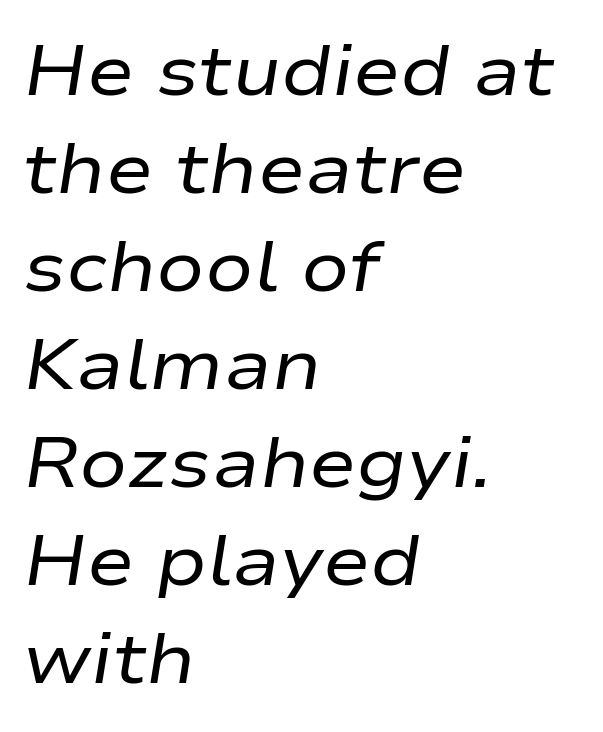
Q: Is the text bold? A: No.
Q: Is the text italic (slanted)? A: Yes, it leans right by about 9 degrees.
Q: Is the text underlined? A: No.
Q: How is the paragraph aligned? A: Left-aligned.
Q: Is the spacing between letters normal or unusually wide? A: Normal.
Q: Is the spacing between lines tight, normal or loose? A: Normal.
Q: Width (condensed, normal, or wide)? A: Wide.
Q: Stroke contrast? A: Low.
Q: x-height? A: Medium.
Q: Monospaced? A: No.
